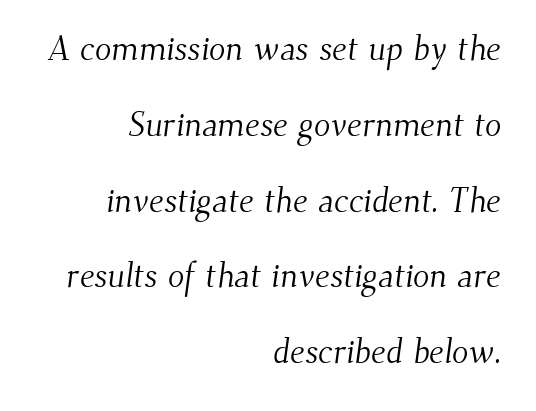
The passage shown is typed in a proportional face where columns would drift. Notice the wide empty band between every row — that's loose leading. Compared with a flush-left layout, this one pins lines to the opposite, right side. The gaps between neighbouring characters are ordinary and unremarkable.
